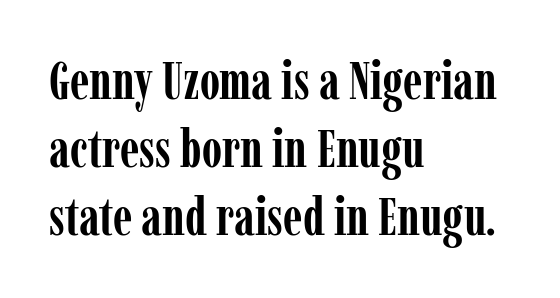
{"serif": "yes", "italic": "no", "bold": "yes", "weight": "semibold", "width": "condensed", "stroke_contrast": "low", "x_height": "medium", "monospaced": "no", "underline": "no", "align": "left", "line_spacing": "normal", "line_spacing_ratio": 1.31, "letter_spacing": "normal", "letter_spacing_em": 0.0, "glyph_px": 52}
